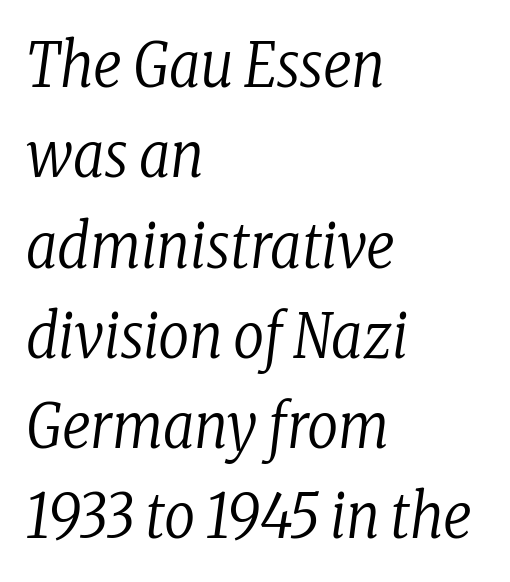
The image shows 61 px regular-weight, condensed serif type, italic (leaning right); set left-aligned, normal line spacing (1.48x), normal letter spacing, not underlined; low stroke contrast and a medium x-height.
